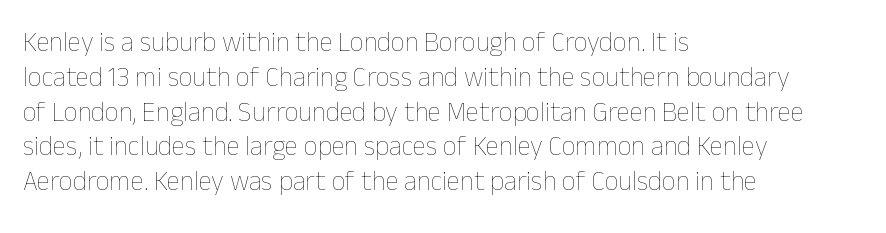
The image shows 27 px text type, upright; set left-aligned, normal line spacing (1.29x), normal letter spacing, not underlined.
